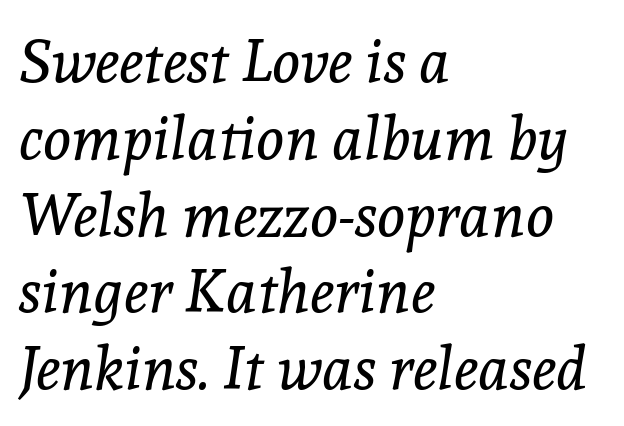
Q: Is the text bold? A: No.
Q: Is the text italic (slanted)? A: Yes, it leans right by about 8 degrees.
Q: Is the typeface a serif or a sans-serif typeface? A: Serif.
Q: Is the text underlined? A: No.
Q: How is the paragraph aligned? A: Left-aligned.
Q: Is the spacing between letters normal or unusually wide? A: Normal.
Q: Is the spacing between lines tight, normal or loose? A: Normal.
Q: Width (condensed, normal, or wide)? A: Normal.
Q: x-height? A: Medium.
Q: Monospaced? A: No.
